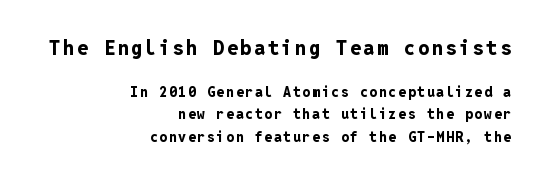
The image shows 20 px bold type, upright; set right-aligned, normal line spacing (1.6x), not underlined; the first (top) block is 1.43x larger.
